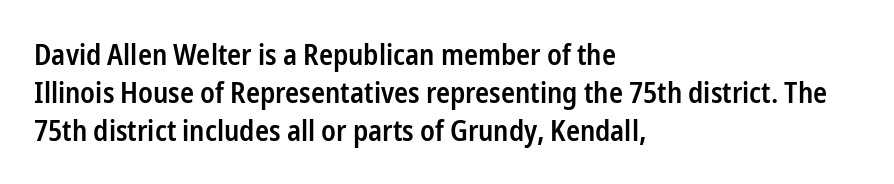
Q: Is the text bold? A: Semi-bold.
Q: Is the text italic (slanted)? A: No, it is upright.
Q: Is the typeface a serif or a sans-serif typeface? A: Sans-serif.
Q: Is the text underlined? A: No.
Q: How is the paragraph aligned? A: Left-aligned.
Q: Is the spacing between letters normal or unusually wide? A: Normal.
Q: Is the spacing between lines tight, normal or loose? A: Normal.
Q: Width (condensed, normal, or wide)? A: Condensed.
Q: Stroke contrast? A: Low.
Q: x-height? A: Medium.
Q: Monospaced? A: No.
